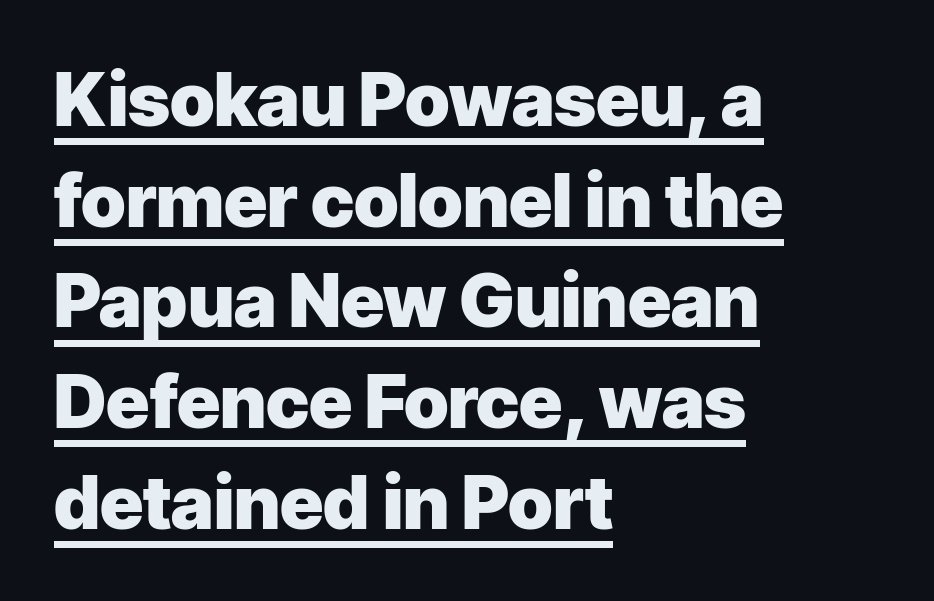
{"serif": "no", "italic": "no", "bold": "yes", "weight": "heavy", "width": "normal", "stroke_contrast": "low", "x_height": "medium", "monospaced": "no", "underline": "yes", "align": "left", "line_spacing": "normal", "line_spacing_ratio": 1.36, "letter_spacing": "normal", "letter_spacing_em": 0.0, "glyph_px": 74}
